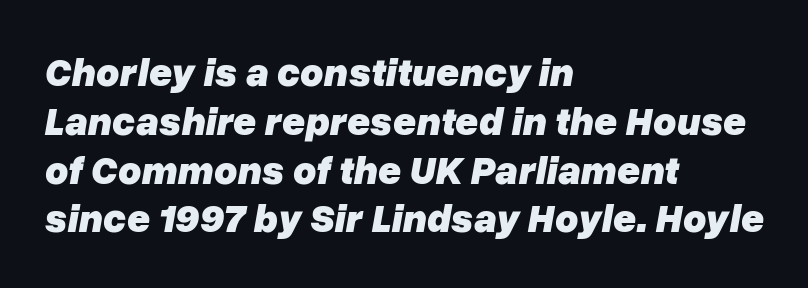
Honestly, the letter spacing is just normal — you wouldn't notice it. Is this a fixed-width face? No — the glyphs have proportional, varying widths. Check the space under the baseline: it is left empty. The sample has been set heavy, in full bold. This sample is left-justified, so line endings fall wherever the words run out.
